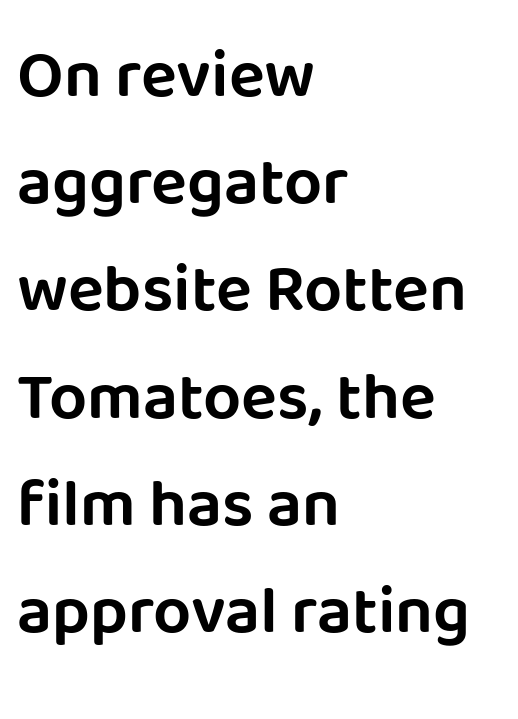
Type style note: lacks serifs. This is roman type, the default non-slanted kind. Horizontal bands of white between lines are of average thickness. Beneath every word, the page is bare. Spacing verdict: proportional, widths tailored to each character.
